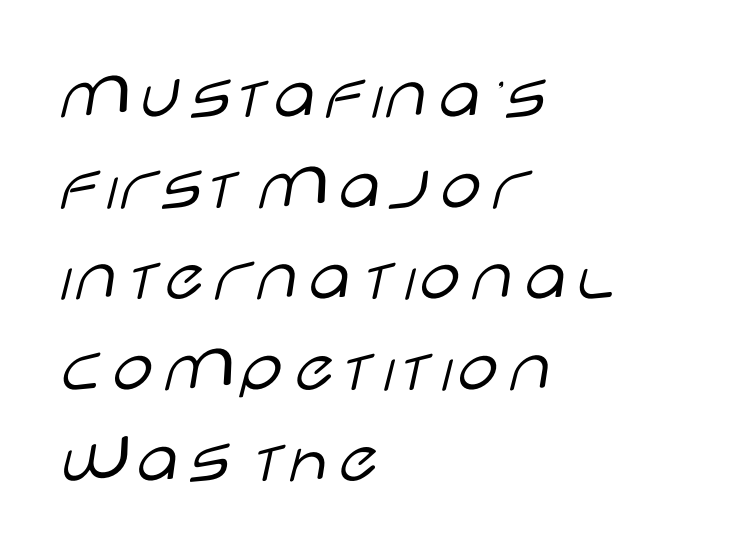
The passage shown has conventional tracking throughout. A light-to-regular cut is what we see here. Each line starts at the same left margin while the right side varies. Varying glyph widths throughout — classic text-font behaviour. Typographically, this falls in the sans-serif category.
